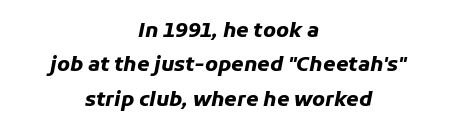
{"italic": "yes", "lean": "right", "slant_degrees": 11, "bold": "yes", "underline": "no", "align": "center", "line_spacing_ratio": 1.72, "letter_spacing": "normal", "letter_spacing_em": 0.0, "glyph_px": 20}
